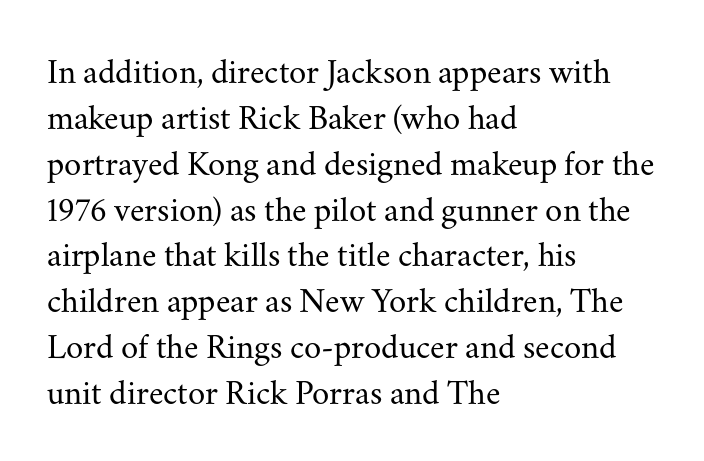
The image shows 35 px regular-weight serif type, upright; set left-aligned, normal line spacing (1.31x), normal letter spacing, not underlined; medium stroke contrast and a small x-height.
